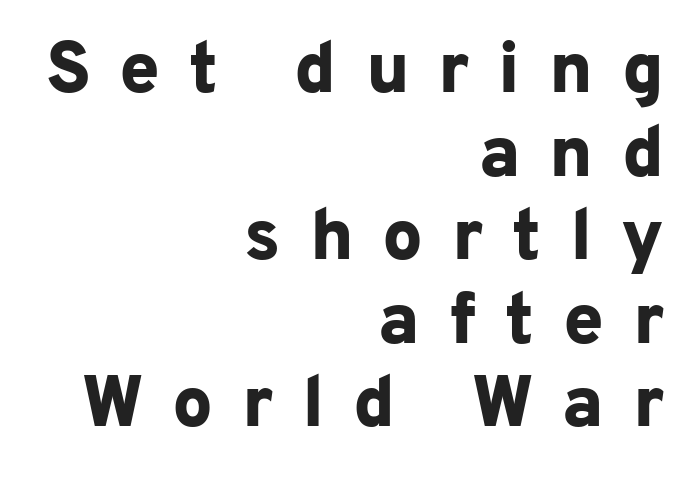
Q: Is the text bold? A: Yes.
Q: Is the text italic (slanted)? A: No, it is upright.
Q: Is the typeface a serif or a sans-serif typeface? A: Sans-serif.
Q: Is the text underlined? A: No.
Q: How is the paragraph aligned? A: Right-aligned.
Q: Is the spacing between letters normal or unusually wide? A: Unusually wide.
Q: Width (condensed, normal, or wide)? A: Normal.
Q: Stroke contrast? A: Low.
Q: x-height? A: Medium.
Q: Monospaced? A: No.
